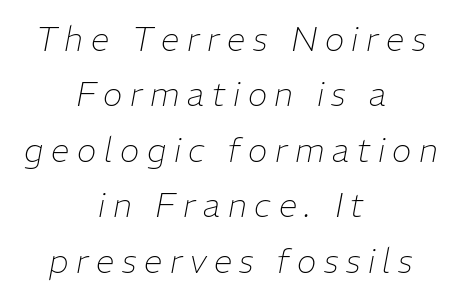
Q: Is the text bold? A: No.
Q: Is the text italic (slanted)? A: Yes, it leans right by about 11 degrees.
Q: Is the text underlined? A: No.
Q: How is the paragraph aligned? A: Centered.
Q: Is the spacing between letters normal or unusually wide? A: Unusually wide.
Q: Is the spacing between lines tight, normal or loose? A: Normal.
Q: Width (condensed, normal, or wide)? A: Normal.
Q: Stroke contrast? A: Low.
Q: x-height? A: Medium.
Q: Monospaced? A: No.
